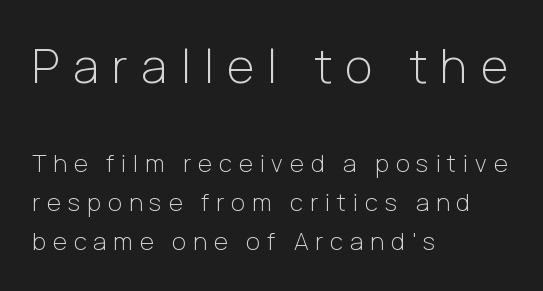
{"serif": "no", "italic": "no", "bold": "no", "weight": "light", "width": "normal", "stroke_contrast": "low", "x_height": "medium", "monospaced": "no", "underline": "no", "align": "left", "line_spacing": "normal", "line_spacing_ratio": 1.63, "letter_spacing": "wide", "letter_spacing_em": 0.29, "larger_block": "first", "size_ratio": 1.96, "glyph_px": 47}
